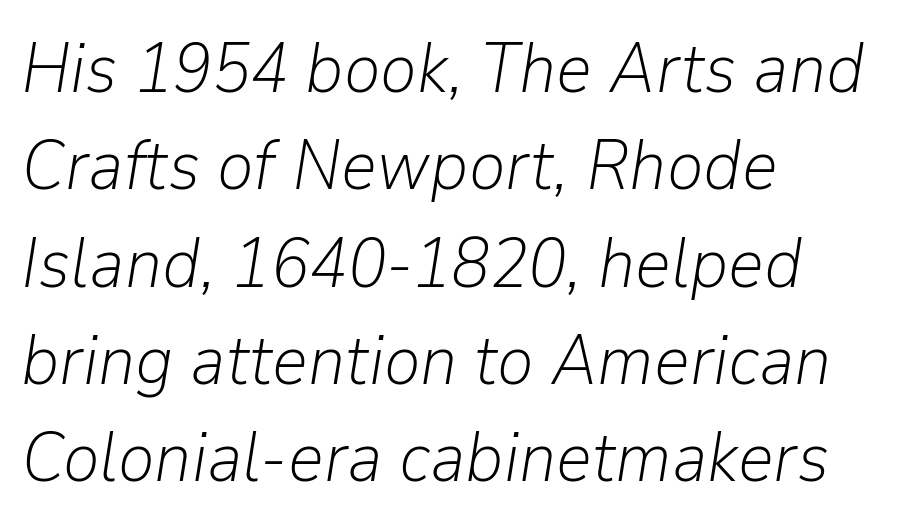
Q: Is the text bold? A: No.
Q: Is the text italic (slanted)? A: Yes, it leans right by about 9 degrees.
Q: Is the text underlined? A: No.
Q: How is the paragraph aligned? A: Left-aligned.
Q: Is the spacing between letters normal or unusually wide? A: Normal.
Q: Is the spacing between lines tight, normal or loose? A: Normal.
Q: Width (condensed, normal, or wide)? A: Normal.
Q: Stroke contrast? A: Low.
Q: x-height? A: Medium.
Q: Monospaced? A: No.
